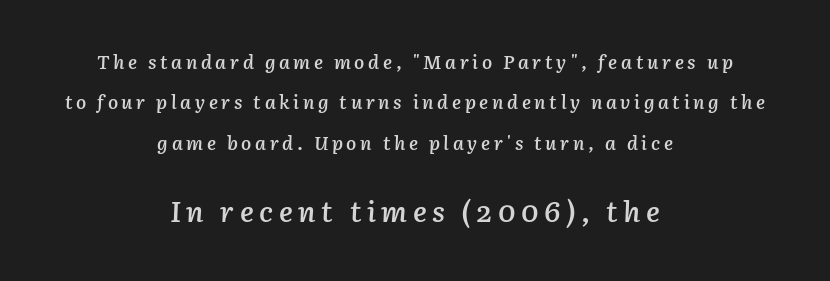
{"italic": "yes", "lean": "right", "slant_degrees": 3, "bold": "semi", "weight": "semibold", "width": "normal", "stroke_contrast": "low", "x_height": "medium", "monospaced": "no", "underline": "no", "align": "center", "line_spacing": "loose", "line_spacing_ratio": 2.12, "larger_block": "second", "size_ratio": 1.53, "glyph_px": 29}
